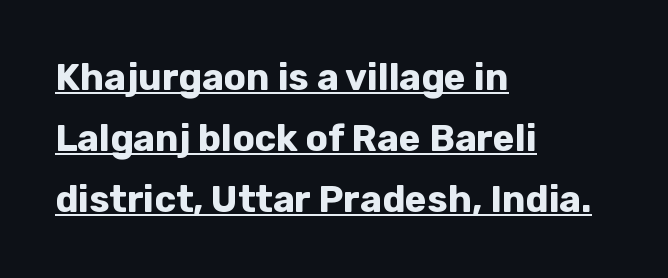
{"serif": "no", "italic": "no", "bold": "yes", "weight": "bold", "width": "normal", "stroke_contrast": "low", "x_height": "medium", "monospaced": "no", "underline": "yes", "align": "left", "line_spacing": "normal", "line_spacing_ratio": 1.65, "letter_spacing": "normal", "letter_spacing_em": 0.0, "glyph_px": 37}
